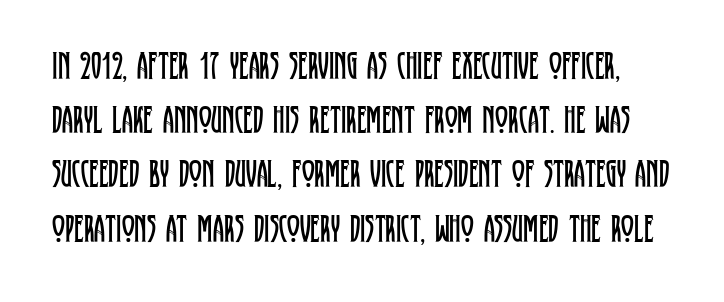
The image shows 39 px regular-weight, condensed serif type, upright; set normal line spacing (1.39x), normal letter spacing, not underlined; low stroke contrast and a large x-height.
